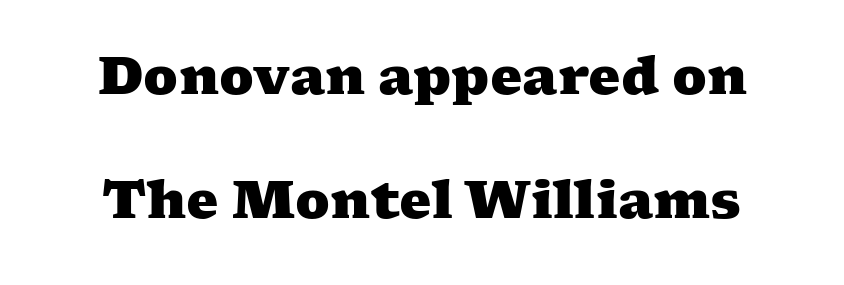
{"serif": "yes", "bold": "yes", "weight": "heavy", "width": "wide", "stroke_contrast": "medium", "x_height": "medium", "monospaced": "no", "underline": "no", "line_spacing": "loose", "line_spacing_ratio": 2.44, "letter_spacing": "normal", "letter_spacing_em": 0.0, "glyph_px": 51}
